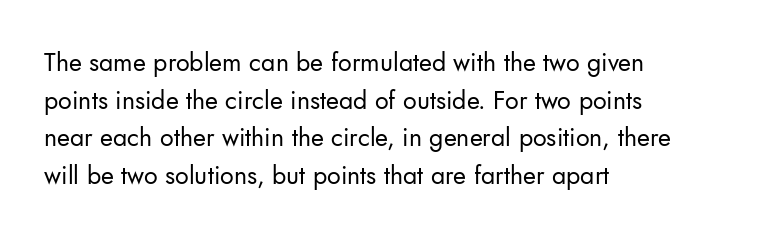
Q: Is the text bold? A: No.
Q: Is the text italic (slanted)? A: No, it is upright.
Q: Is the text underlined? A: No.
Q: How is the paragraph aligned? A: Left-aligned.
Q: Is the spacing between letters normal or unusually wide? A: Normal.
Q: Is the spacing between lines tight, normal or loose? A: Normal.
